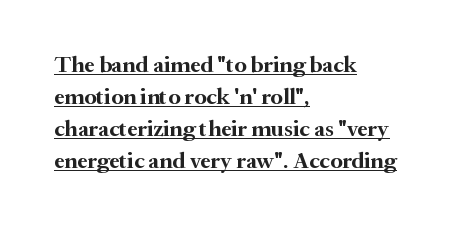
Q: Is the text bold? A: Yes.
Q: Is the text italic (slanted)? A: No, it is upright.
Q: Is the text underlined? A: Yes.
Q: How is the paragraph aligned? A: Left-aligned.
Q: Is the spacing between letters normal or unusually wide? A: Normal.
Q: Is the spacing between lines tight, normal or loose? A: Normal.
